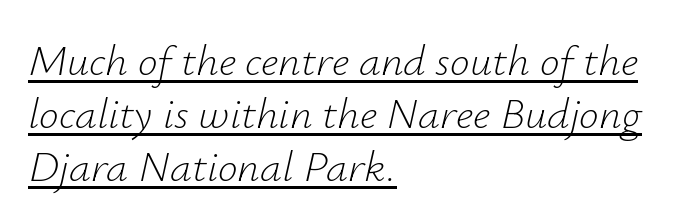
Would a proofreader flag this as italicized? Yes. The line texture is even and compact thanks to regular tracking. Each letter keeps its own natural width here, so spacing adapts to shape. Beneath each row of characters lies a ruled line. Leftover space on each line is placed entirely after the last word.
